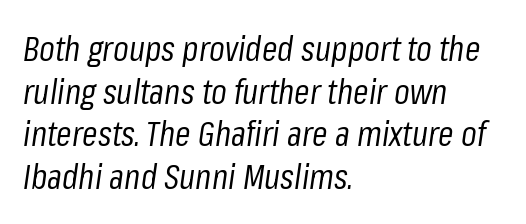
Q: Is the text bold? A: No.
Q: Is the text italic (slanted)? A: Yes, it leans right by about 8 degrees.
Q: Is the text underlined? A: No.
Q: How is the paragraph aligned? A: Left-aligned.
Q: Is the spacing between letters normal or unusually wide? A: Normal.
Q: Width (condensed, normal, or wide)? A: Condensed.
Q: Stroke contrast? A: Low.
Q: x-height? A: Medium.
Q: Monospaced? A: No.
